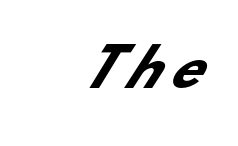
Q: Is the text bold? A: Yes.
Q: Is the typeface a serif or a sans-serif typeface? A: Sans-serif.
Q: Is the text underlined? A: No.
Q: Is the spacing between letters normal or unusually wide? A: Unusually wide.
Q: Width (condensed, normal, or wide)? A: Normal.
Q: Stroke contrast? A: Low.
Q: x-height? A: Small.
Q: Monospaced? A: No.
